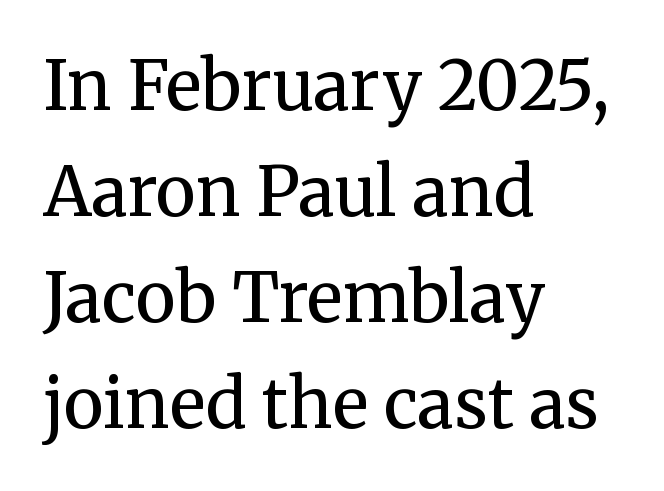
Each stroke keeps to a modest, everyday thickness or less. Default kerning and tracking; the words read as compact shapes. The face used here is seriffed, in the tradition of book romans. In CSS terms this would be text-align: left.
